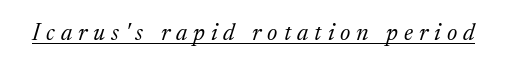
The image shows 24 px text type, italic (leaning right); set unusually wide letter spacing (+0.25 em), underlined.
